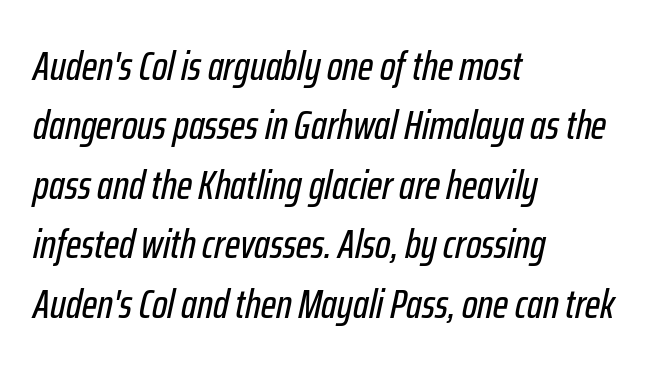
Nobody drew a line under any word here. Which margin do the lines hug? The left one — the right edge is uneven. Regarding leading, the lines here are spaced in the standard way. The letterforms sit shoulder to shoulder at normal distance.
